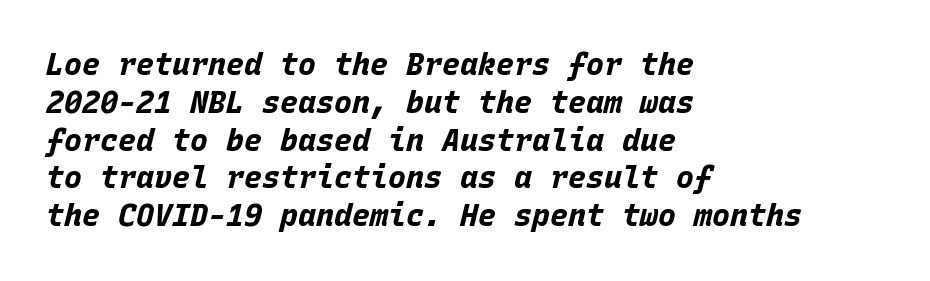
Q: Is the text bold? A: Yes.
Q: Is the text italic (slanted)? A: Yes, it leans right by about 15 degrees.
Q: Is the text underlined? A: No.
Q: How is the paragraph aligned? A: Left-aligned.
Q: Is the spacing between letters normal or unusually wide? A: Normal.
Q: Is the spacing between lines tight, normal or loose? A: Normal.
Q: Width (condensed, normal, or wide)? A: Normal.
Q: Stroke contrast? A: Low.
Q: x-height? A: Large.
Q: Monospaced? A: Yes.
